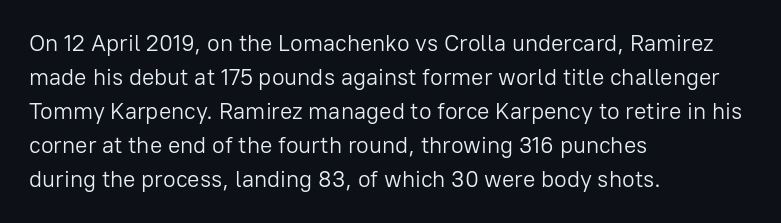
The image shows 23 px text type, upright; set left-aligned, normal line spacing (1.48x), normal letter spacing, not underlined.
